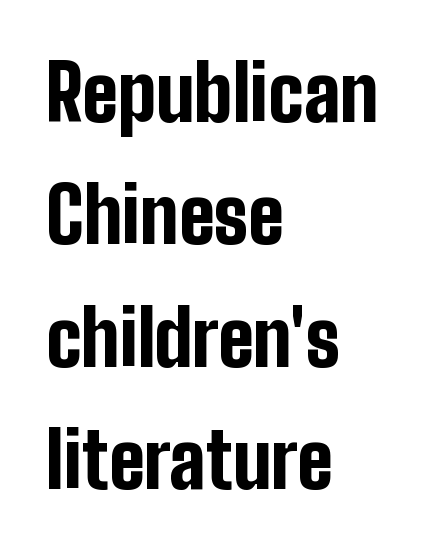
Q: Is the text bold? A: Yes.
Q: Is the text italic (slanted)? A: No, it is upright.
Q: Is the typeface a serif or a sans-serif typeface? A: Sans-serif.
Q: Is the text underlined? A: No.
Q: How is the paragraph aligned? A: Left-aligned.
Q: Is the spacing between letters normal or unusually wide? A: Normal.
Q: Is the spacing between lines tight, normal or loose? A: Normal.
Q: Width (condensed, normal, or wide)? A: Condensed.
Q: Stroke contrast? A: Low.
Q: x-height? A: Medium.
Q: Monospaced? A: No.
